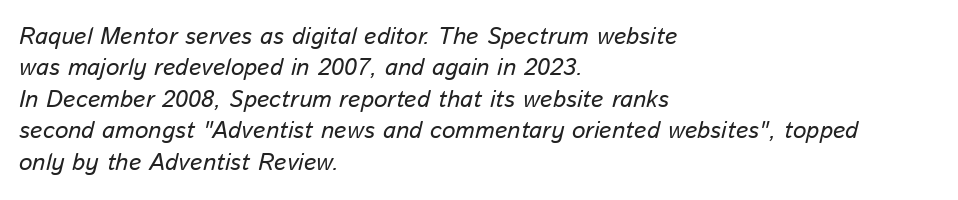
This sample uses an oblique cut, with every glyph tilted off the vertical. Plain, unruled lines of type. The compositor pushed each line to the left boundary. Words appear dense and cohesive because spacing is normal. This block has exactly the height ordinary leading produces.
